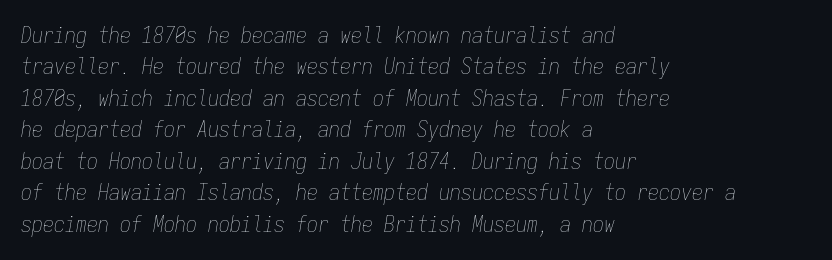
{"italic": "yes", "lean": "right", "slant_degrees": 9, "bold": "no", "underline": "no", "align": "left", "line_spacing": "normal", "line_spacing_ratio": 1.43, "letter_spacing": "normal", "letter_spacing_em": 0.0, "glyph_px": 22}
